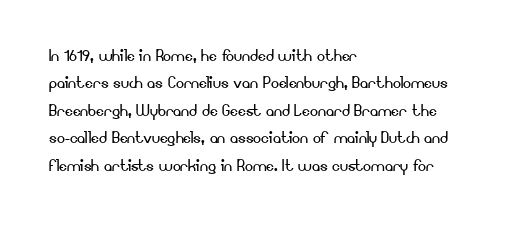
The image shows 20 px text type, upright; set left-aligned, normal line spacing (1.37x), normal letter spacing, not underlined.
